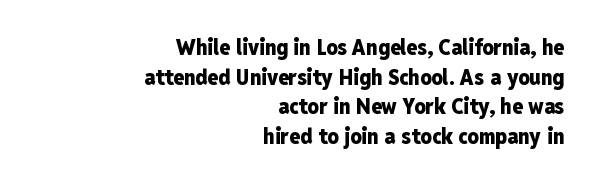
A typesetter would call this leading conventional body-copy spacing. This is heavy type, rendered in bold. Every row of glyphs terminates at an identical x-position on the right. Students, note that the glyphs here touch the page at normal intervals.
